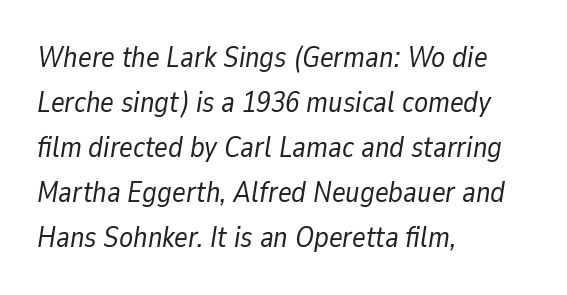
The image shows 29 px regular-weight type, italic (leaning right); set left-aligned, normal line spacing (1.55x), normal letter spacing, not underlined; low stroke contrast and a medium x-height.
